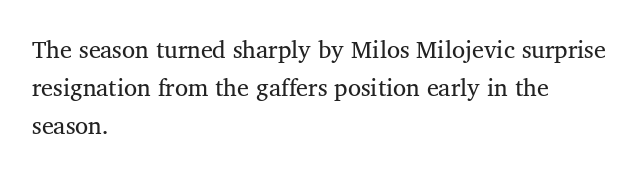
{"italic": "no", "bold": "no", "underline": "no", "align": "left", "line_spacing": "normal", "line_spacing_ratio": 1.59, "letter_spacing": "normal", "letter_spacing_em": 0.0, "glyph_px": 24}
